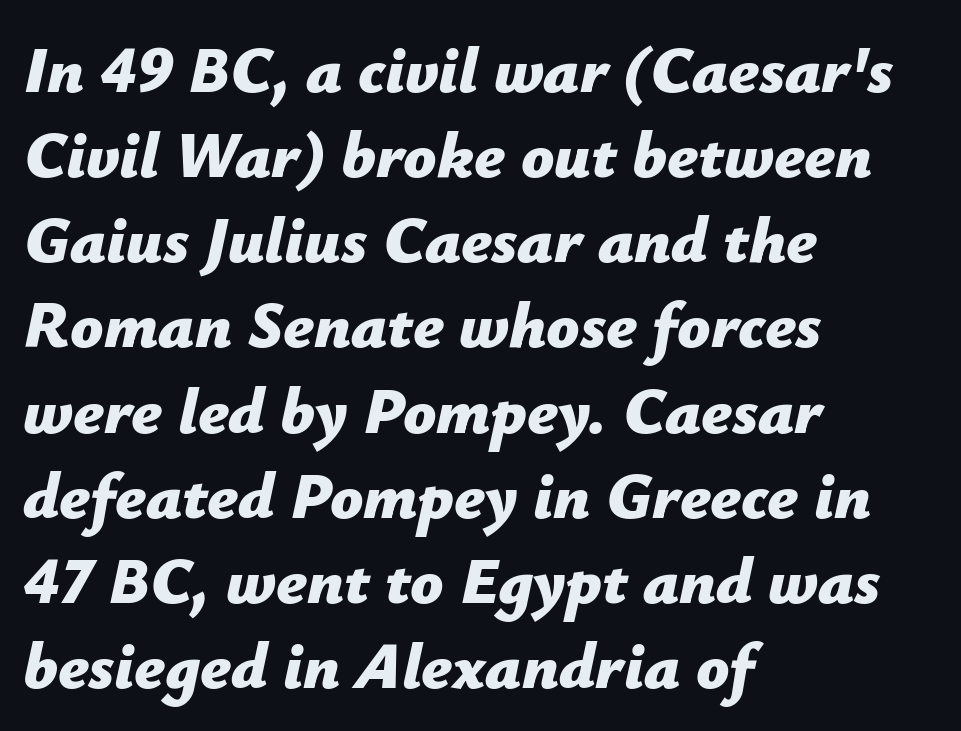
Q: Is the text bold? A: Yes.
Q: Is the text italic (slanted)? A: Yes, it leans right by about 12 degrees.
Q: Is the text underlined? A: No.
Q: How is the paragraph aligned? A: Left-aligned.
Q: Is the spacing between letters normal or unusually wide? A: Normal.
Q: Is the spacing between lines tight, normal or loose? A: Normal.
Q: Width (condensed, normal, or wide)? A: Normal.
Q: Stroke contrast? A: Low.
Q: x-height? A: Medium.
Q: Monospaced? A: No.
